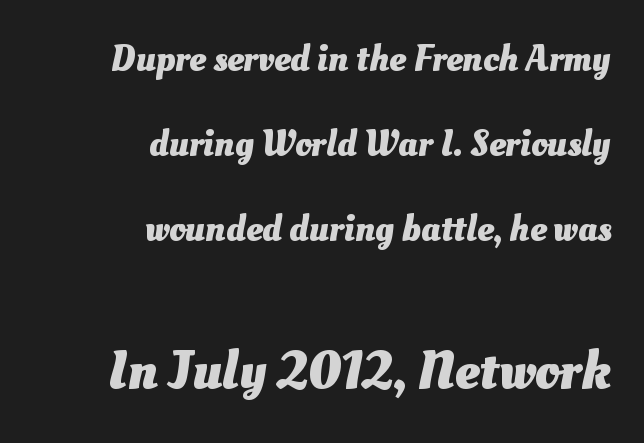
{"bold": "yes", "weight": "heavy", "width": "normal", "stroke_contrast": "medium", "x_height": "small", "monospaced": "no", "underline": "no", "align": "right", "line_spacing": "loose", "line_spacing_ratio": 2.3, "letter_spacing": "normal", "letter_spacing_em": 0.0, "larger_block": "second", "size_ratio": 1.49, "glyph_px": 55}
